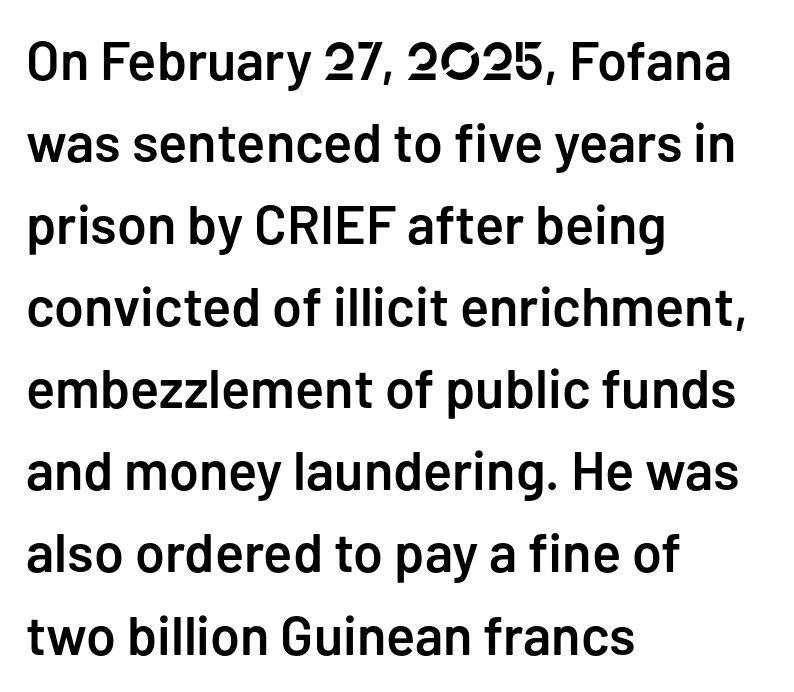
Letterform terminals end flat and unadorned throughout the passage. Looks like regular typesetting: each glyph gets only the width it needs. Compared with an ordinary text face, these strokes are moderately heavier — a semibold. Notice how descenders clear the ascenders below comfortably — that's standard leading. The typesetter chose a ragged-right arrangement here.
